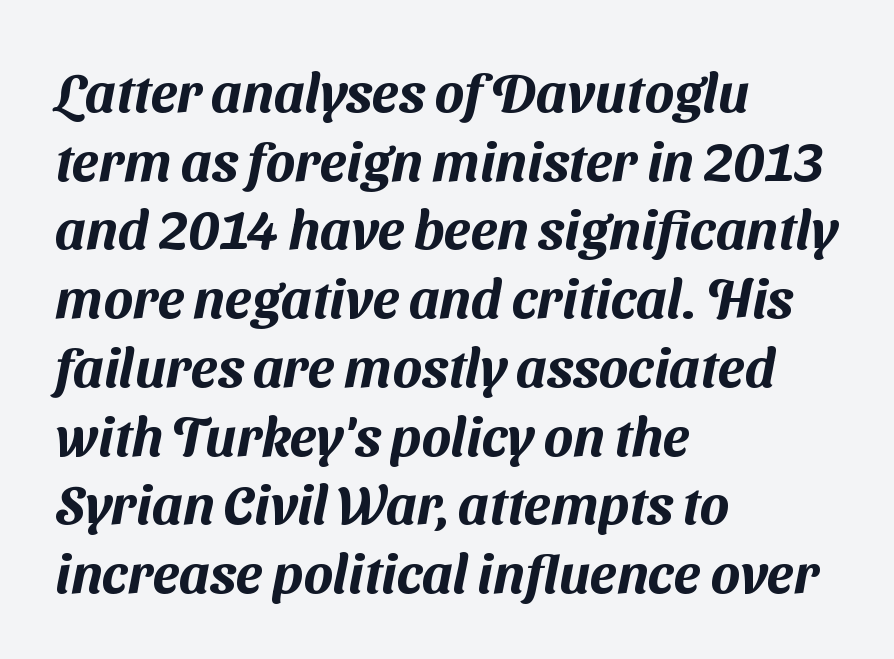
Think of a printed novel: that variable character pitch is what you see here. I'd call this a sans setting — the letters go barefoot. Vertically, the passage feels balanced, rows spaced as you'd expect. Alignment: flush left. Has an underline been added? It has not. These lines keep a tight, regular rhythm from letter to letter.
